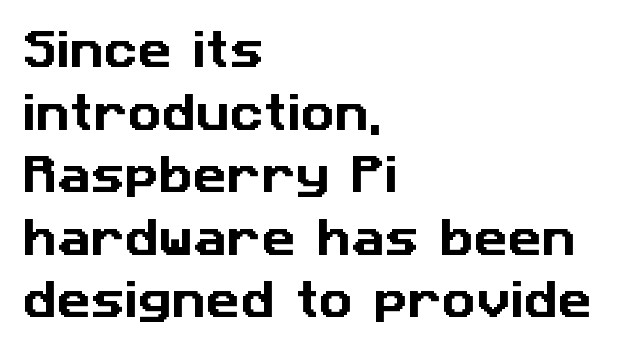
This sample has the flowing, uneven cadence of proportional lettering. Layout note: lines flush left. Compared with typical body copy, the letter spacing here is the same. Each row of text sits above clean, open space. Type style note: lacks serifs. The vertical gap from one line to the next is medium.
